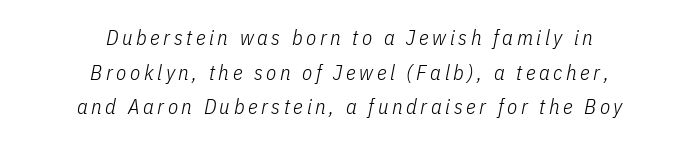
The image shows 21 px text type, italic (leaning right); set centered, normal line spacing (1.65x), not underlined.
